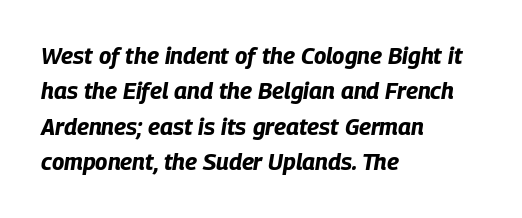
The image shows 23 px bold type, italic (leaning right); set left-aligned, normal line spacing (1.54x), normal letter spacing, not underlined.
